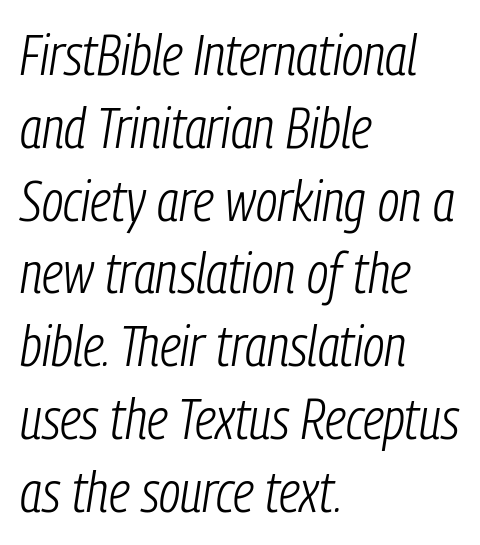
Q: Is the text bold? A: No.
Q: Is the text italic (slanted)? A: Yes, it leans right by about 9 degrees.
Q: Is the text underlined? A: No.
Q: How is the paragraph aligned? A: Left-aligned.
Q: Is the spacing between letters normal or unusually wide? A: Normal.
Q: Is the spacing between lines tight, normal or loose? A: Normal.
Q: Width (condensed, normal, or wide)? A: Condensed.
Q: Stroke contrast? A: Low.
Q: x-height? A: Medium.
Q: Monospaced? A: No.
